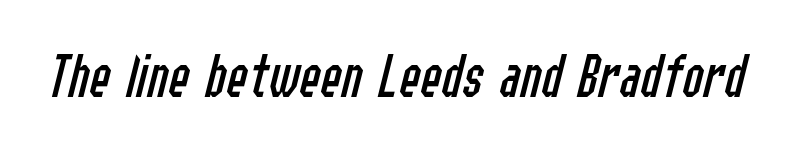
{"italic": "yes", "lean": "right", "slant_degrees": 14, "bold": "no", "weight": "regular", "width": "condensed", "stroke_contrast": "low", "x_height": "medium", "monospaced": "no", "underline": "no", "letter_spacing": "normal", "letter_spacing_em": 0.0, "glyph_px": 63}
